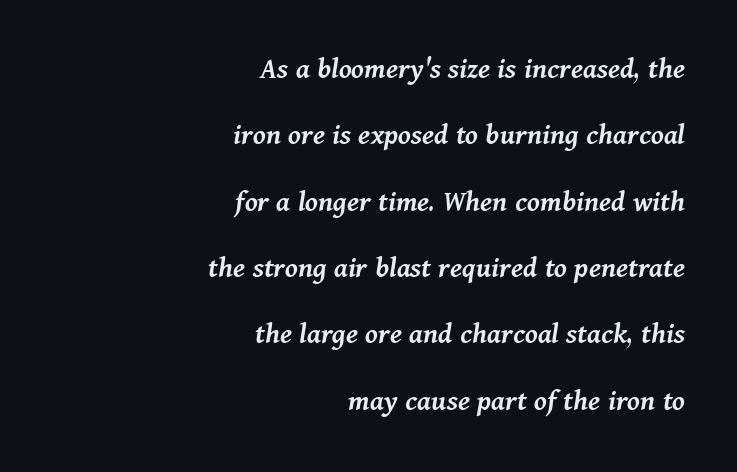
Q: Is the text bold? A: Semi-bold.
Q: Is the text italic (slanted)? A: Yes, it leans right by about 11 degrees.
Q: Is the text underlined? A: No.
Q: How is the paragraph aligned? A: Right-aligned.
Q: Is the spacing between letters normal or unusually wide? A: Normal.
Q: Is the spacing between lines tight, normal or loose? A: Loose.
Q: Width (condensed, normal, or wide)? A: Normal.
Q: Stroke contrast? A: Medium.
Q: x-height? A: Medium.
Q: Monospaced? A: No.
